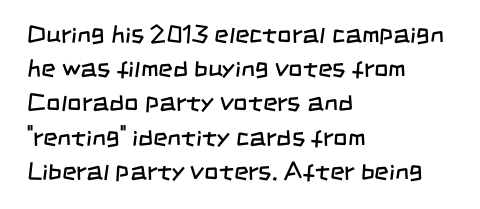
A clean baseline with only descenders dipping below it. Counters stay open thanks to moderate or lighter strokes. Words appear dense and cohesive because spacing is normal. Quick note: interline space is typical. Alignment: flush left.
